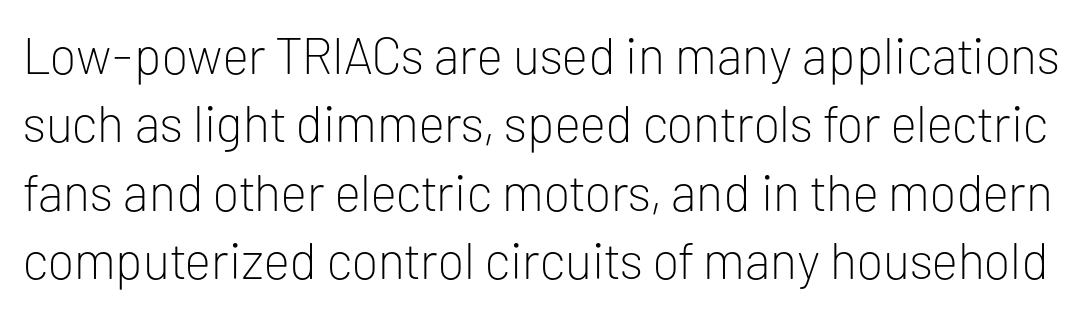
Q: Is the text bold? A: No.
Q: Is the text italic (slanted)? A: No, it is upright.
Q: Is the typeface a serif or a sans-serif typeface? A: Sans-serif.
Q: Is the text underlined? A: No.
Q: Is the spacing between letters normal or unusually wide? A: Normal.
Q: Is the spacing between lines tight, normal or loose? A: Normal.
Q: Width (condensed, normal, or wide)? A: Normal.
Q: Stroke contrast? A: Low.
Q: x-height? A: Medium.
Q: Monospaced? A: No.
